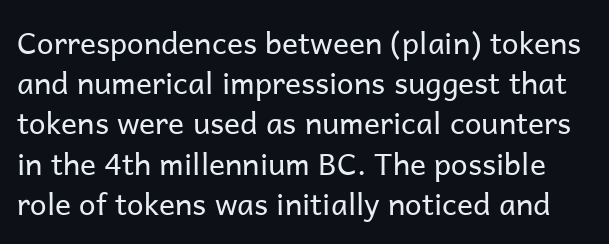
{"serif": "no", "italic": "no", "bold": "no", "weight": "regular", "width": "normal", "stroke_contrast": "low", "x_height": "medium", "monospaced": "no", "underline": "no", "line_spacing": "normal", "line_spacing_ratio": 1.34, "letter_spacing": "normal", "letter_spacing_em": 0.0, "glyph_px": 30}
